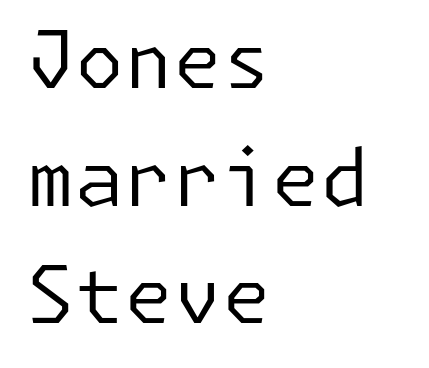
Ordinary non-slanted type is in use. Bare-footed words on every line. Which margin do the lines hug? The left one — the right edge is uneven. Summary of vertical rhythm: regular, with standard interline spacing. Characters follow at the spacing the type designer built in. The typeface has the unassuming heft of standard copy or less.
